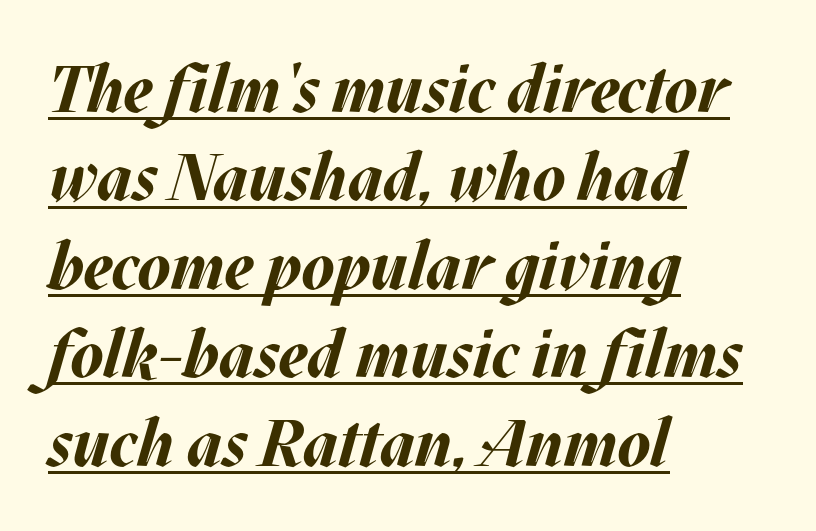
Honestly, the row spacing looks completely unremarkable. Strong, thick strokes mark this as bold type. Notice how the passage keeps a crisp vertical edge on the left only. The rendering uses natural spacing where letterforms have individual widths. What decoration does the sample have? An underline.
